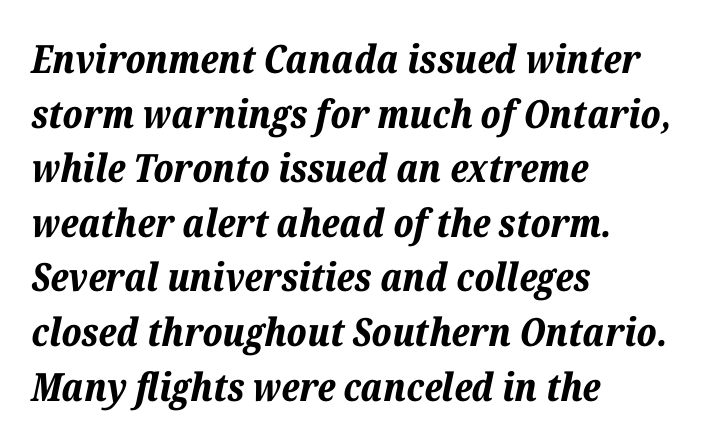
Q: Is the text bold? A: Yes.
Q: Is the text italic (slanted)? A: Yes, it leans right by about 12 degrees.
Q: Is the text underlined? A: No.
Q: How is the paragraph aligned? A: Left-aligned.
Q: Is the spacing between letters normal or unusually wide? A: Normal.
Q: Is the spacing between lines tight, normal or loose? A: Normal.
Q: Width (condensed, normal, or wide)? A: Normal.
Q: Stroke contrast? A: Low.
Q: x-height? A: Medium.
Q: Monospaced? A: No.
